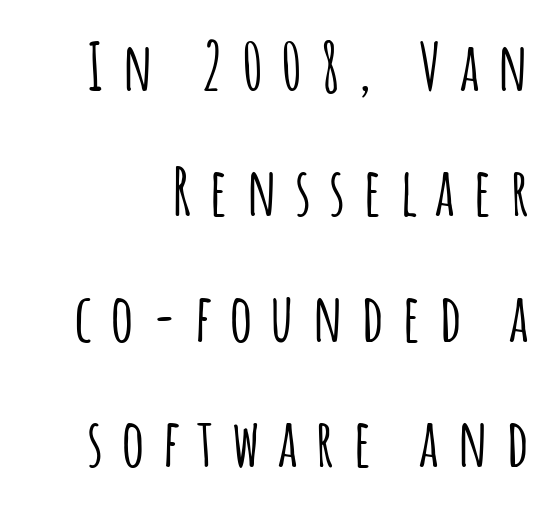
The image shows 66 px condensed sans-serif type, upright; set loose line spacing (1.9x), unusually wide letter spacing (+0.27 em), not underlined; low stroke contrast and a large x-height.
